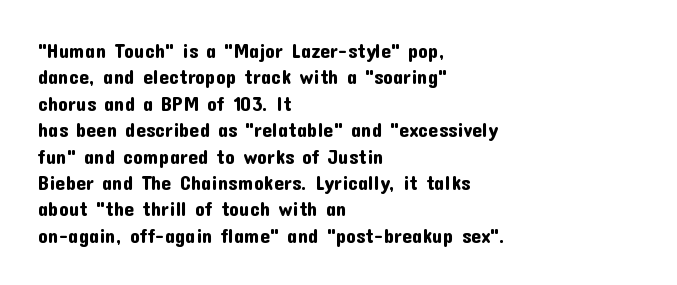
Default kerning and tracking; the words read as compact shapes. Evenly set lines give the paragraph a standard silhouette. In CSS terms this would be text-align: left. A bare baseline throughout the passage. Every character sits straight up, as roman type does.
